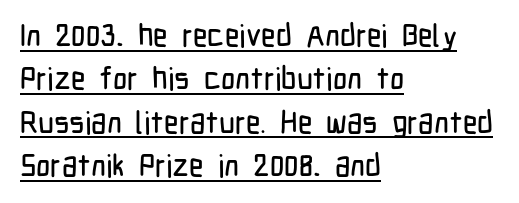
{"serif": "no", "italic": "no", "width": "condensed", "stroke_contrast": "low", "x_height": "medium", "monospaced": "no", "underline": "yes", "align": "left", "line_spacing": "normal", "line_spacing_ratio": 1.4, "letter_spacing": "normal", "letter_spacing_em": 0.0, "glyph_px": 31}
